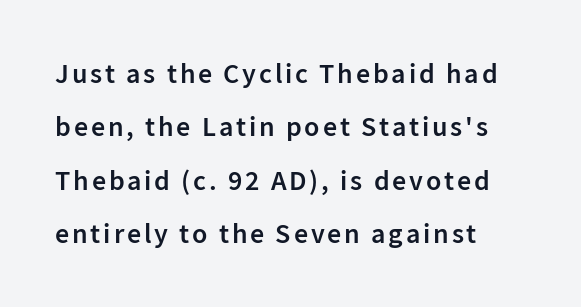
{"serif": "no", "italic": "no", "bold": "semi", "weight": "semibold", "width": "normal", "stroke_contrast": "low", "x_height": "medium", "monospaced": "no", "underline": "no", "align": "left", "line_spacing": "loose", "line_spacing_ratio": 1.91, "glyph_px": 28}
